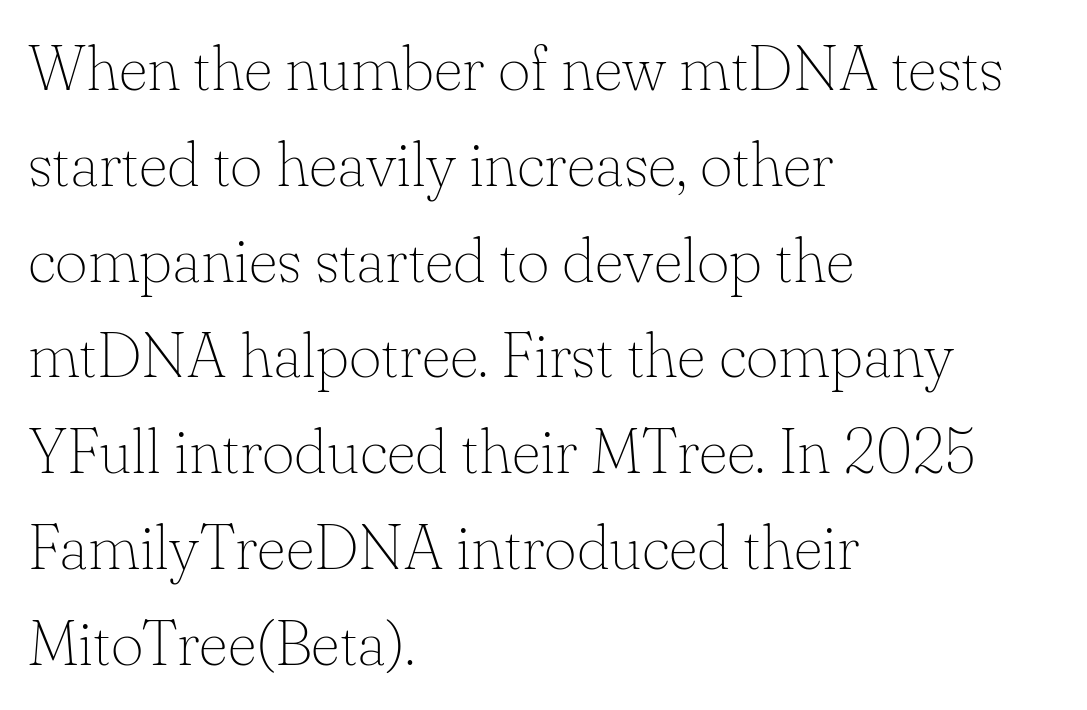
{"serif": "yes", "italic": "no", "bold": "no", "weight": "thin", "width": "normal", "stroke_contrast": "low", "x_height": "small", "monospaced": "no", "underline": "no", "align": "left", "line_spacing": "normal", "line_spacing_ratio": 1.52, "letter_spacing": "normal", "letter_spacing_em": 0.0, "glyph_px": 63}
